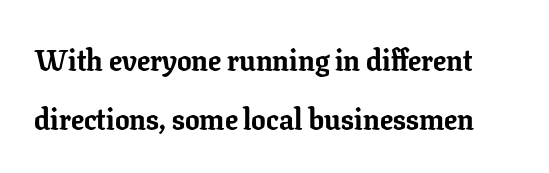
Q: Is the text bold? A: Yes.
Q: Is the text italic (slanted)? A: No, it is upright.
Q: Is the typeface a serif or a sans-serif typeface? A: Serif.
Q: Is the text underlined? A: No.
Q: Is the spacing between letters normal or unusually wide? A: Normal.
Q: Is the spacing between lines tight, normal or loose? A: Loose.
Q: Width (condensed, normal, or wide)? A: Normal.
Q: Stroke contrast? A: Low.
Q: x-height? A: Medium.
Q: Monospaced? A: No.
